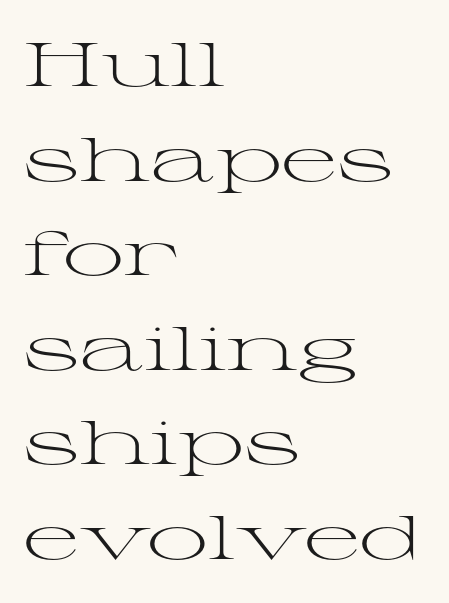
The glyphs are unaccompanied by any horizontal stroke below them. Summary of vertical rhythm: regular, with standard interline spacing. The typesetting does not lean heavy: it is not bold. Classification — serif. Which margin do the lines hug? The left one — the right edge is uneven.
